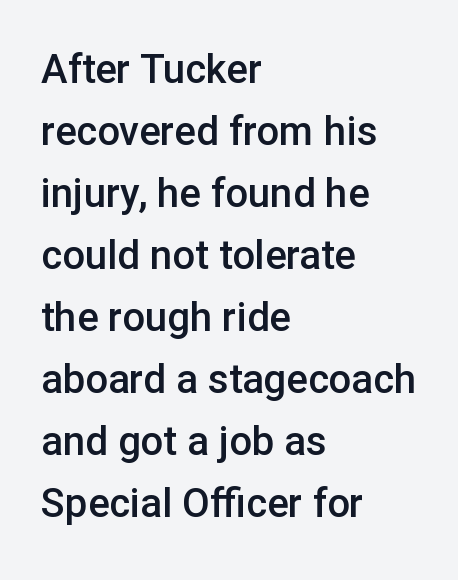
{"serif": "no", "italic": "no", "bold": "semi", "weight": "semibold", "width": "normal", "stroke_contrast": "low", "x_height": "medium", "monospaced": "no", "underline": "no", "align": "left", "line_spacing": "normal", "line_spacing_ratio": 1.55, "letter_spacing": "normal", "letter_spacing_em": 0.0, "glyph_px": 40}
